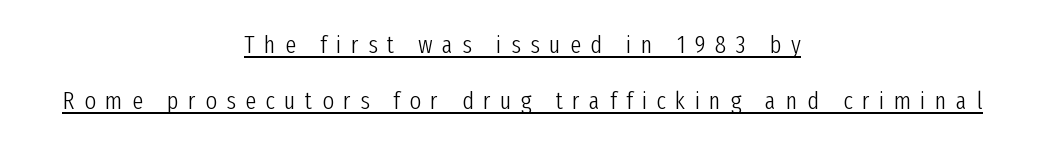
These characters rest on top of a visible drawn line. How are the letters spaced? Widely, with obvious added tracking. Rows of type keep a wide berth in the vertical direction. The letters stand straight up with perfectly vertical stems.
